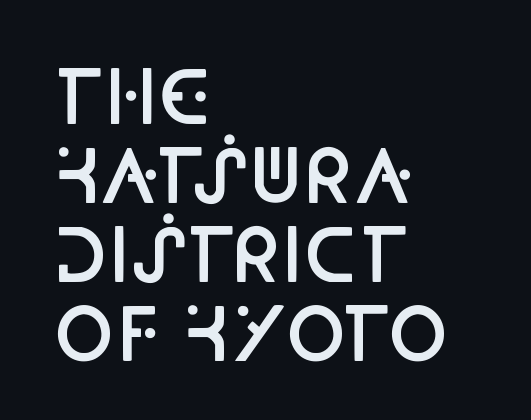
Q: Is the text bold? A: Semi-bold.
Q: Is the text italic (slanted)? A: No, it is upright.
Q: Is the typeface a serif or a sans-serif typeface? A: Sans-serif.
Q: Is the text underlined? A: No.
Q: How is the paragraph aligned? A: Left-aligned.
Q: Is the spacing between letters normal or unusually wide? A: Normal.
Q: Is the spacing between lines tight, normal or loose? A: Tight.
Q: Width (condensed, normal, or wide)? A: Condensed.
Q: Stroke contrast? A: Low.
Q: x-height? A: Large.
Q: Monospaced? A: No.
